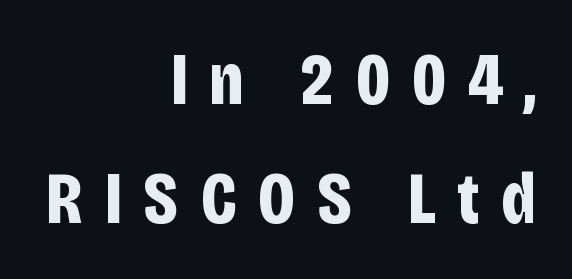
Q: Is the text bold? A: Yes.
Q: Is the text italic (slanted)? A: No, it is upright.
Q: Is the typeface a serif or a sans-serif typeface? A: Sans-serif.
Q: Is the text underlined? A: No.
Q: How is the paragraph aligned? A: Right-aligned.
Q: Is the spacing between letters normal or unusually wide? A: Unusually wide.
Q: Is the spacing between lines tight, normal or loose? A: Normal.
Q: Width (condensed, normal, or wide)? A: Condensed.
Q: Stroke contrast? A: Low.
Q: x-height? A: Large.
Q: Monospaced? A: No.
